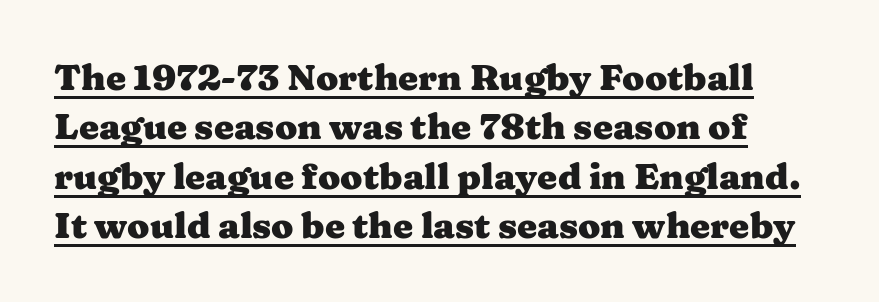
The image shows 36 px heavy, wide serif type, upright; set left-aligned, normal line spacing (1.37x), normal letter spacing, underlined; medium stroke contrast and a medium x-height.
